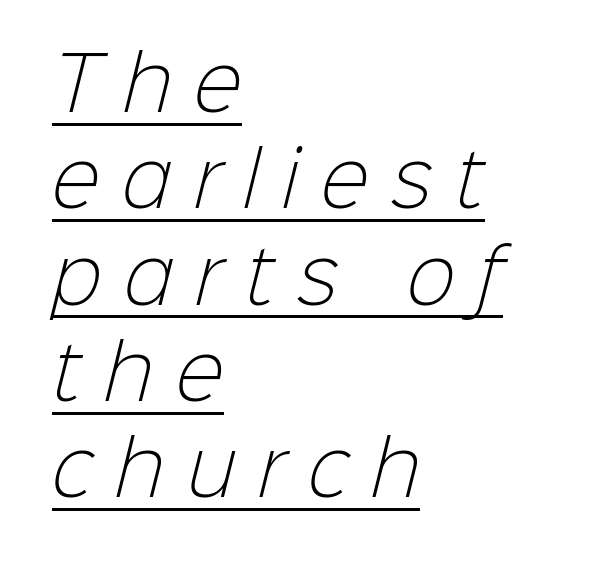
These lines sit exactly where default settings would place them. The typeface has the unassuming heft of standard copy or less. Leftover space on each line is placed entirely after the last word. There is plenty of visible air inserted between adjacent glyphs.
